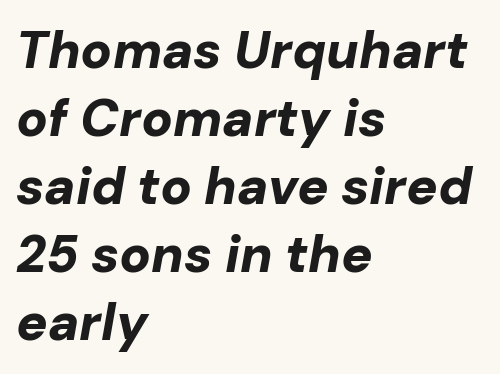
{"italic": "yes", "lean": "right", "slant_degrees": 10, "bold": "yes", "weight": "bold", "width": "normal", "stroke_contrast": "low", "x_height": "medium", "monospaced": "no", "underline": "no", "align": "left", "line_spacing": "normal", "line_spacing_ratio": 1.31, "letter_spacing": "normal", "letter_spacing_em": 0.0, "glyph_px": 52}
